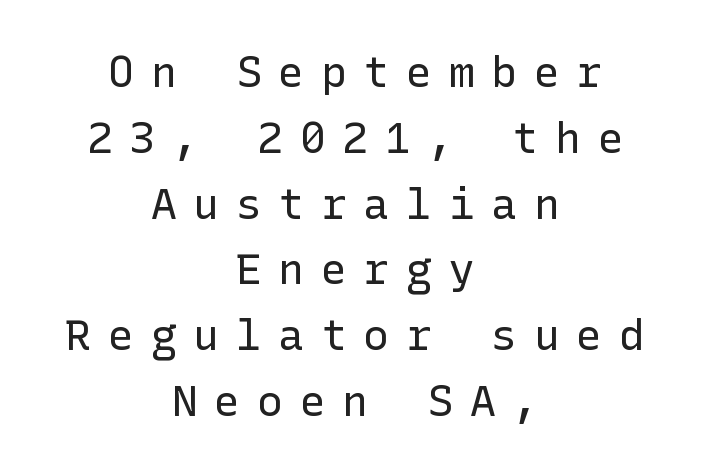
{"serif": "no", "italic": "no", "bold": "no", "weight": "regular", "width": "normal", "stroke_contrast": "low", "x_height": "medium", "underline": "no", "align": "center", "line_spacing": "normal", "line_spacing_ratio": 1.53, "letter_spacing": "wide", "letter_spacing_em": 0.39, "glyph_px": 43}
